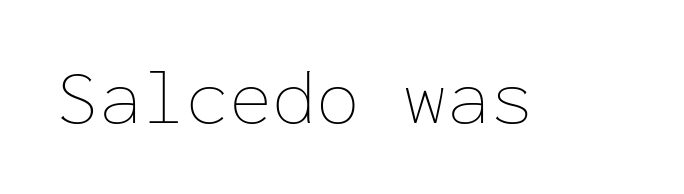
The rendering uses typewriter-style spacing with identical character cells. Rule under the text: the space is simply empty. Vertical stems look standard width or narrower in stroke. If you drew a line through each stem, it would be perfectly vertical. Nobody touched the tracking dial on this one.
